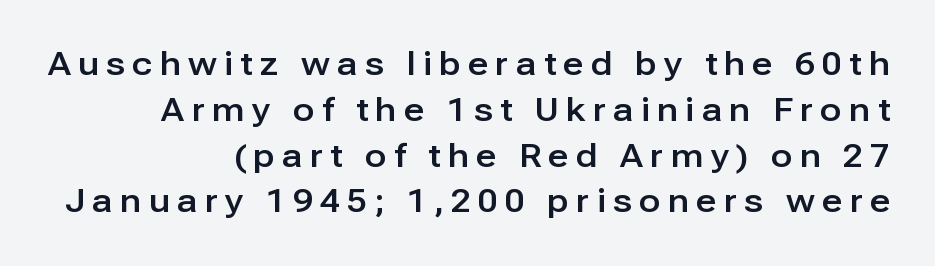
The image shows 32 px sans-serif type, upright; set right-aligned, normal line spacing (1.43x), unusually wide letter spacing (+0.23 em), not underlined; low stroke contrast and a medium x-height.
